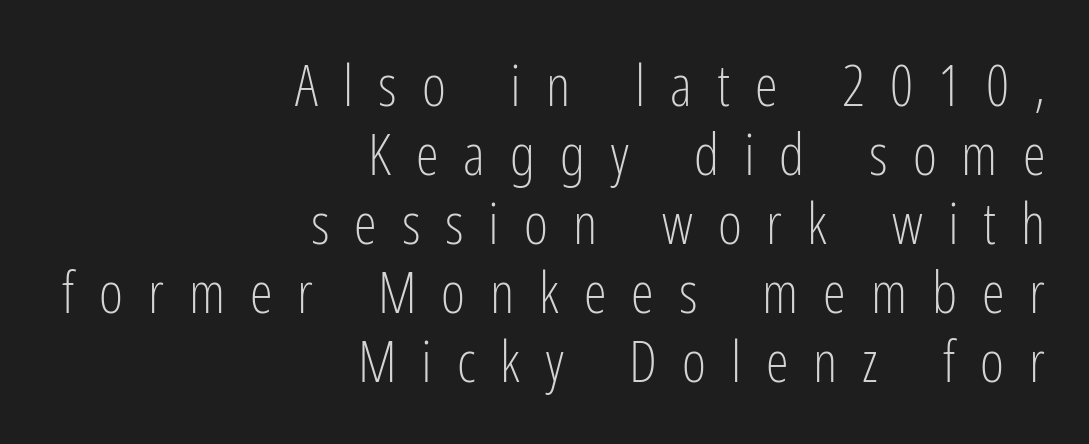
The image shows 58 px light, condensed sans-serif type, upright; set right-aligned, line spacing 1.19x, unusually wide letter spacing (+0.43 em), not underlined; low stroke contrast and a medium x-height.
